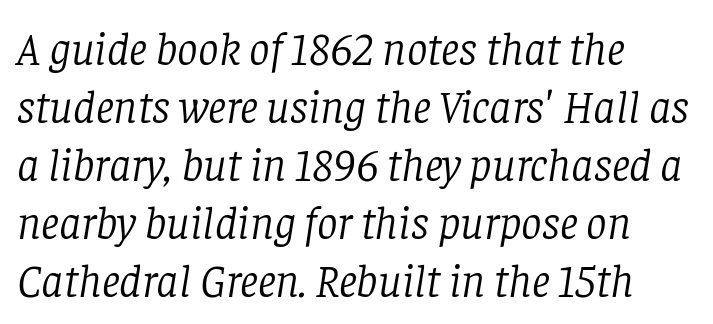
Q: Is the text bold? A: No.
Q: Is the text italic (slanted)? A: Yes, it leans right by about 8 degrees.
Q: Is the typeface a serif or a sans-serif typeface? A: Serif.
Q: Is the text underlined? A: No.
Q: How is the paragraph aligned? A: Left-aligned.
Q: Is the spacing between letters normal or unusually wide? A: Normal.
Q: Is the spacing between lines tight, normal or loose? A: Normal.
Q: Width (condensed, normal, or wide)? A: Normal.
Q: Stroke contrast? A: Low.
Q: x-height? A: Large.
Q: Monospaced? A: No.
